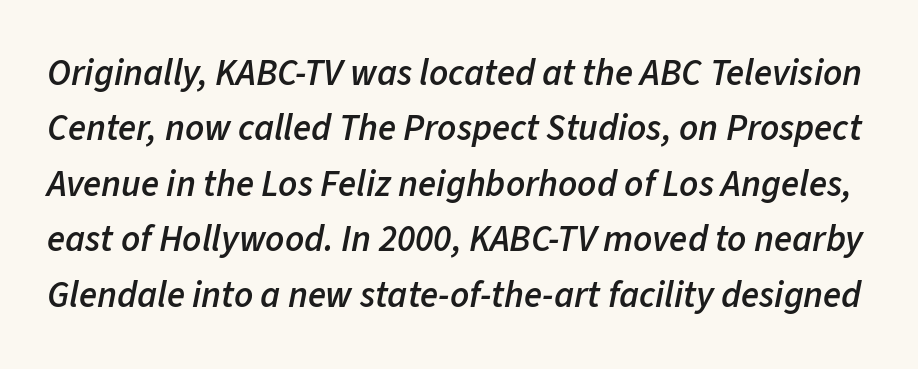
Q: Is the text bold? A: Semi-bold.
Q: Is the text italic (slanted)? A: Yes, it leans right by about 11 degrees.
Q: Is the text underlined? A: No.
Q: Is the spacing between letters normal or unusually wide? A: Normal.
Q: Is the spacing between lines tight, normal or loose? A: Normal.
Q: Width (condensed, normal, or wide)? A: Normal.
Q: Stroke contrast? A: Low.
Q: x-height? A: Medium.
Q: Monospaced? A: No.
